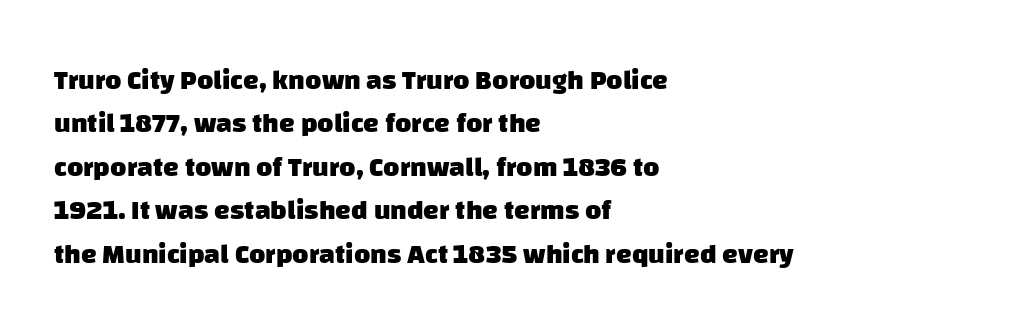
{"serif": "no", "bold": "yes", "weight": "heavy", "width": "normal", "stroke_contrast": "low", "x_height": "large", "monospaced": "no", "underline": "no", "align": "left", "line_spacing": "normal", "line_spacing_ratio": 1.55, "letter_spacing": "normal", "letter_spacing_em": 0.0, "glyph_px": 28}
